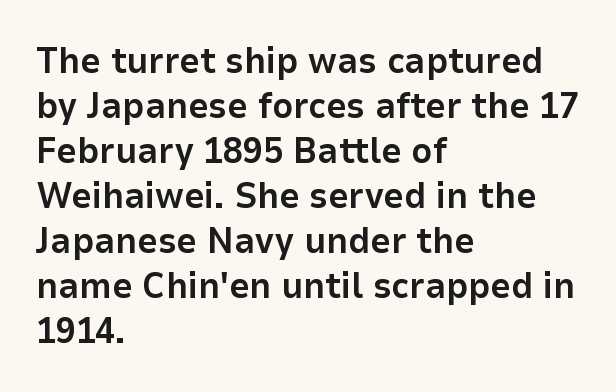
Q: Is the text bold? A: Yes.
Q: Is the text italic (slanted)? A: No, it is upright.
Q: Is the typeface a serif or a sans-serif typeface? A: Sans-serif.
Q: Is the text underlined? A: No.
Q: How is the paragraph aligned? A: Left-aligned.
Q: Is the spacing between letters normal or unusually wide? A: Normal.
Q: Is the spacing between lines tight, normal or loose? A: Normal.
Q: Width (condensed, normal, or wide)? A: Normal.
Q: Stroke contrast? A: Low.
Q: x-height? A: Medium.
Q: Monospaced? A: No.
